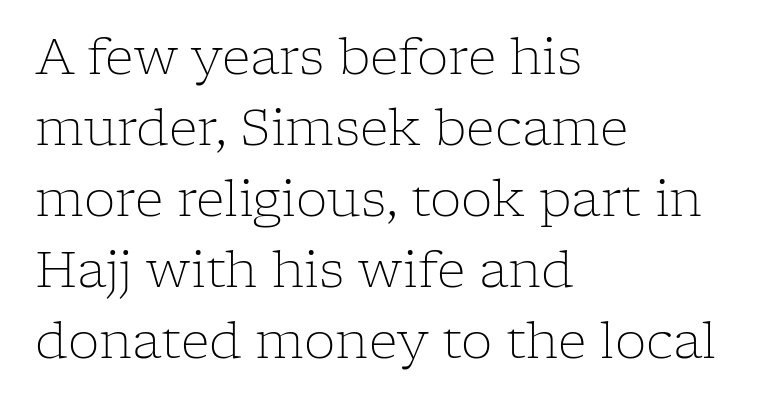
Q: Is the text bold? A: No.
Q: Is the text italic (slanted)? A: No, it is upright.
Q: Is the typeface a serif or a sans-serif typeface? A: Serif.
Q: Is the text underlined? A: No.
Q: How is the paragraph aligned? A: Left-aligned.
Q: Is the spacing between letters normal or unusually wide? A: Normal.
Q: Is the spacing between lines tight, normal or loose? A: Normal.
Q: Width (condensed, normal, or wide)? A: Normal.
Q: Stroke contrast? A: Low.
Q: x-height? A: Medium.
Q: Monospaced? A: No.
